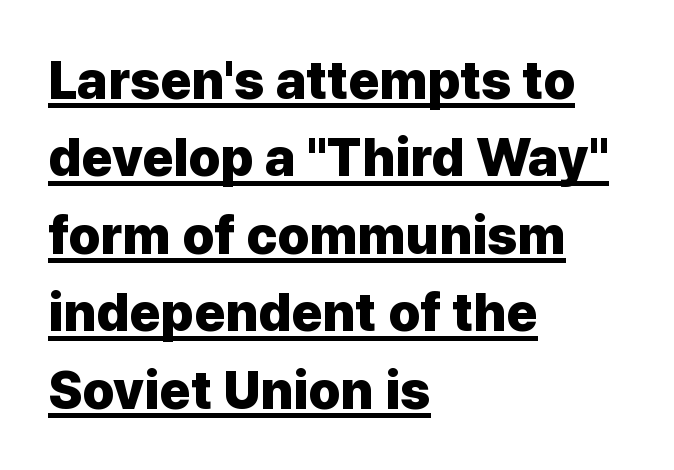
Q: Is the text bold? A: Yes.
Q: Is the text italic (slanted)? A: No, it is upright.
Q: Is the typeface a serif or a sans-serif typeface? A: Sans-serif.
Q: Is the text underlined? A: Yes.
Q: How is the paragraph aligned? A: Left-aligned.
Q: Is the spacing between letters normal or unusually wide? A: Normal.
Q: Is the spacing between lines tight, normal or loose? A: Normal.
Q: Width (condensed, normal, or wide)? A: Normal.
Q: Stroke contrast? A: Low.
Q: x-height? A: Medium.
Q: Monospaced? A: No.
